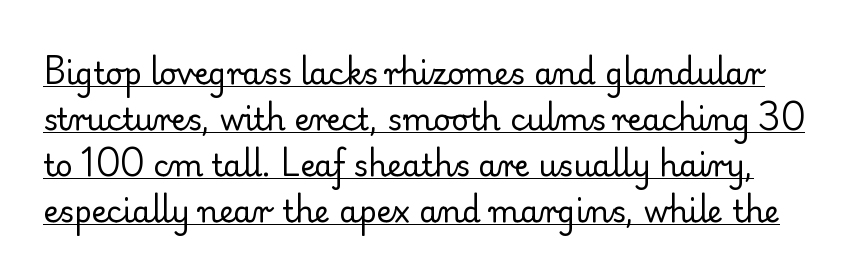
Honestly, the letter spacing is just normal — you wouldn't notice it. Looks like regular typesetting: each glyph gets only the width it needs. These lines were composed using upright roman letters. This sample uses a serif face. Has an underline been added? It has.
